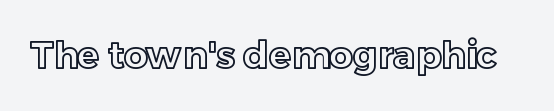
Q: Is the text italic (slanted)? A: No, it is upright.
Q: Is the text underlined? A: No.
Q: Is the spacing between letters normal or unusually wide? A: Normal.
Q: Width (condensed, normal, or wide)? A: Normal.
Q: x-height? A: Medium.
Q: Monospaced? A: No.
